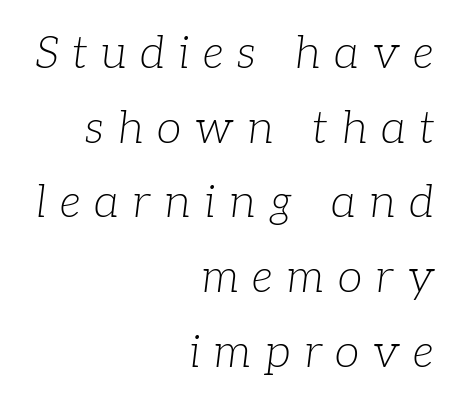
{"serif": "yes", "italic": "yes", "lean": "right", "slant_degrees": 7, "bold": "no", "weight": "light", "width": "normal", "stroke_contrast": "low", "x_height": "medium", "monospaced": "no", "underline": "no", "align": "right", "line_spacing": "normal", "line_spacing_ratio": 1.66, "letter_spacing": "wide", "letter_spacing_em": 0.3, "glyph_px": 45}
